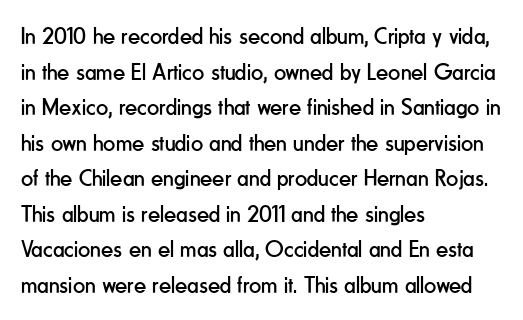
{"italic": "no", "bold": "no", "underline": "no", "align": "left", "line_spacing": "normal", "line_spacing_ratio": 1.48, "letter_spacing": "normal", "letter_spacing_em": 0.0, "glyph_px": 24}
